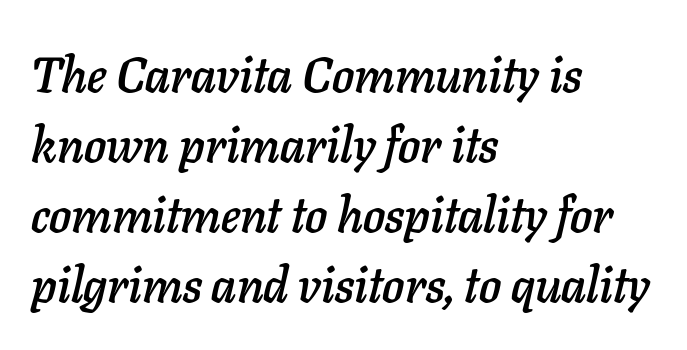
Q: Is the text italic (slanted)? A: Yes, it leans right by about 11 degrees.
Q: Is the text underlined? A: No.
Q: How is the paragraph aligned? A: Left-aligned.
Q: Is the spacing between letters normal or unusually wide? A: Normal.
Q: Is the spacing between lines tight, normal or loose? A: Normal.
Q: Width (condensed, normal, or wide)? A: Normal.
Q: Stroke contrast? A: Low.
Q: x-height? A: Medium.
Q: Monospaced? A: No.
